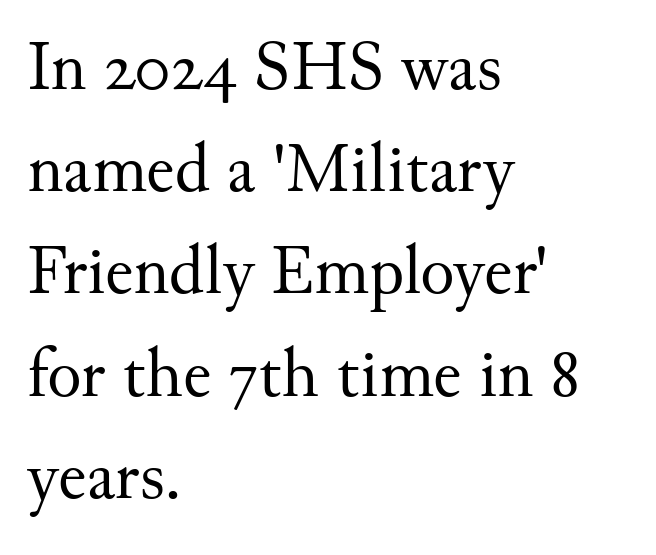
Q: Is the text bold? A: No.
Q: Is the text italic (slanted)? A: No, it is upright.
Q: Is the typeface a serif or a sans-serif typeface? A: Serif.
Q: Is the text underlined? A: No.
Q: How is the paragraph aligned? A: Left-aligned.
Q: Is the spacing between letters normal or unusually wide? A: Normal.
Q: Is the spacing between lines tight, normal or loose? A: Normal.
Q: Width (condensed, normal, or wide)? A: Normal.
Q: Stroke contrast? A: Medium.
Q: x-height? A: Small.
Q: Monospaced? A: No.
